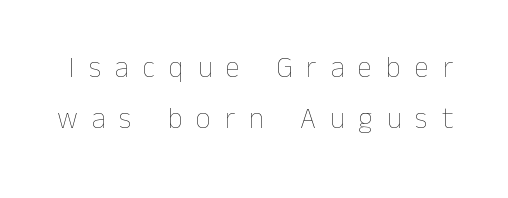
Q: Is the text bold? A: No.
Q: Is the text italic (slanted)? A: No, it is upright.
Q: Is the text underlined? A: No.
Q: Is the spacing between letters normal or unusually wide? A: Unusually wide.
Q: Width (condensed, normal, or wide)? A: Normal.
Q: Stroke contrast? A: Low.
Q: x-height? A: Medium.
Q: Monospaced? A: No.
